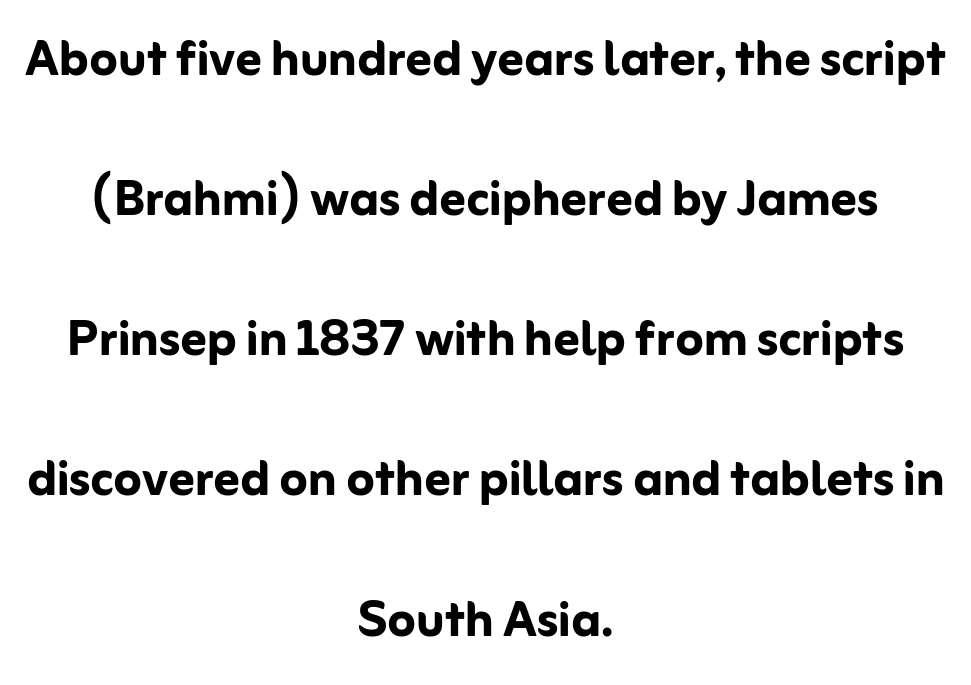
The passage shown has conventional tracking throughout. A great deal of white space separates one row of letters from the next. Only glyphs here, with clear space below each row. Each letter keeps its own natural width here, so spacing adapts to shape. If you folded the block vertically in half, each line would mirror itself in length.
